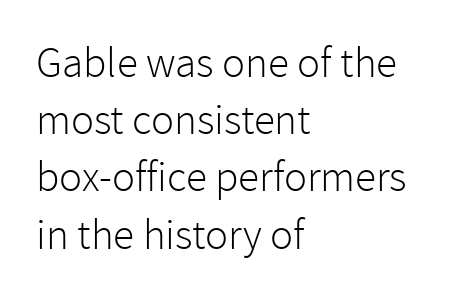
The image shows 43 px light sans-serif type, upright; set left-aligned, normal line spacing (1.33x), normal letter spacing, not underlined; low stroke contrast and a medium x-height.
